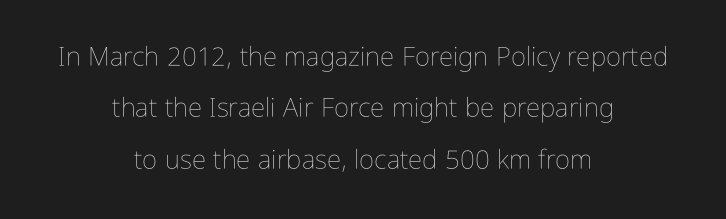
Unmarked baselines from the first word to the last. Is there any slant? The stems are plumb. No heavy texture on the line: the type isn't bold. Each word holds together tightly as a unit, with standard inter-letter gaps. Alignment: centered.
